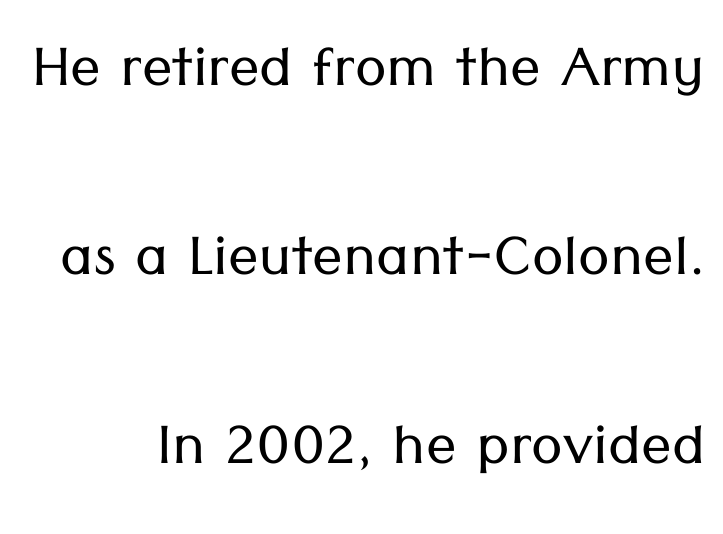
Q: Is the text bold? A: No.
Q: Is the text italic (slanted)? A: No, it is upright.
Q: Is the typeface a serif or a sans-serif typeface? A: Sans-serif.
Q: Is the text underlined? A: No.
Q: Is the spacing between letters normal or unusually wide? A: Normal.
Q: Is the spacing between lines tight, normal or loose? A: Loose.
Q: Width (condensed, normal, or wide)? A: Normal.
Q: Stroke contrast? A: Low.
Q: x-height? A: Medium.
Q: Monospaced? A: No.
